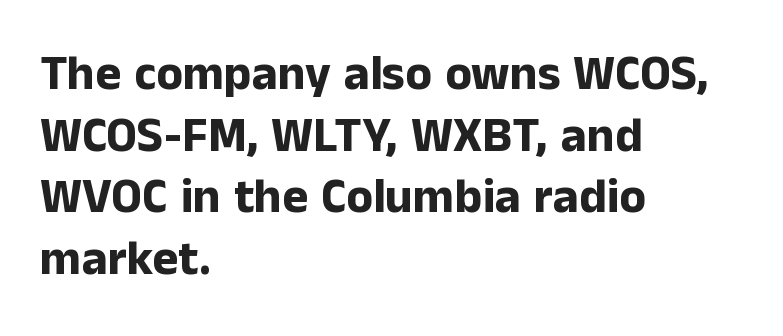
Typeset ragged right — the left edge is the straight one. Letter spacing: default. Reading down the column, the eye jumps a familiar distance to each next line. Note the varied advance widths — an 'i' is clearly narrower than an 'm'.
